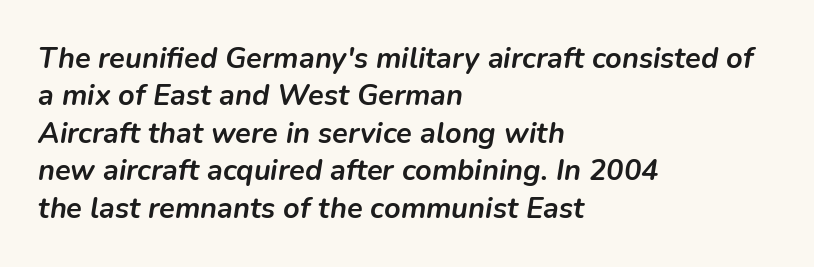
{"italic": "yes", "lean": "right", "slant_degrees": 9, "bold": "yes", "weight": "semibold", "width": "normal", "stroke_contrast": "low", "x_height": "medium", "monospaced": "no", "underline": "no", "align": "left", "line_spacing": "normal", "line_spacing_ratio": 1.29, "letter_spacing": "normal", "letter_spacing_em": 0.0, "glyph_px": 29}
